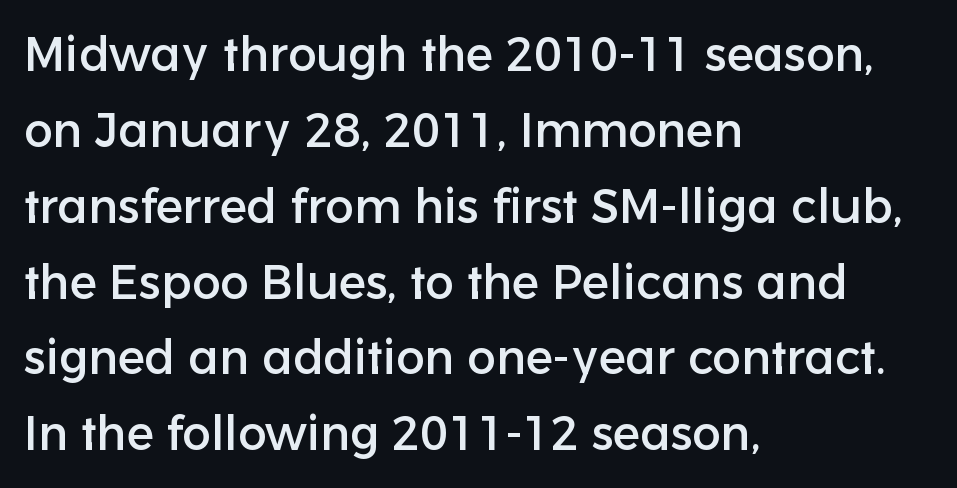
Type without underlining. Left-aligned paragraph, ragged on the right. This sample keeps an unexceptional amount of space between lines. Check where the strokes stop: nothing finishes them off — pure sans. Do the characters align in a grid? No, the font is proportional. Unlike italic type, these characters show no tilt at all.
